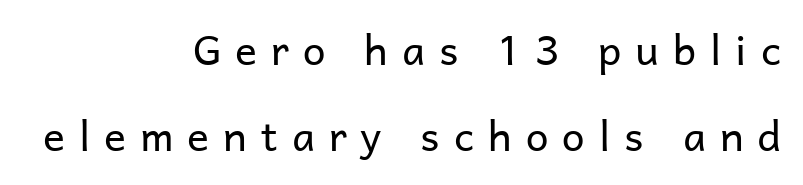
The text was rendered using a sans face with plain stroke endings. Is this a heavy cut? Hardly; it is regular or lighter. Compared with typical body copy, the letter spacing here is much looser. If you drew a ruler down the right edge, every line would touch it. The passage shown is not underscored anywhere.
